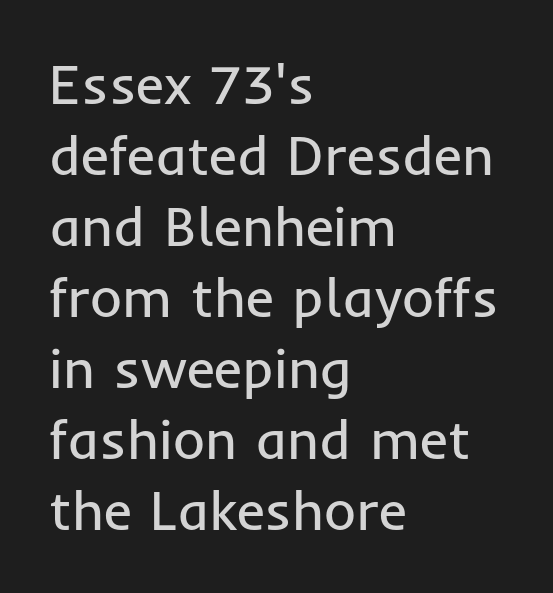
Ascenders rise straight up at ninety degrees. I'd call this a sans setting — the letters go barefoot. Note the varied advance widths — an 'i' is clearly narrower than an 'm'. No extra tracking has been applied to these lines. Letters rest on an invisible, unmarked baseline.
